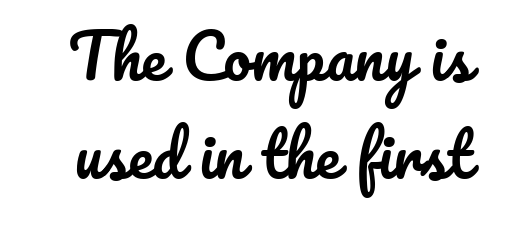
The image shows 61 px text type; set normal line spacing (1.6x), normal letter spacing, not underlined; low stroke contrast and a small x-height.
